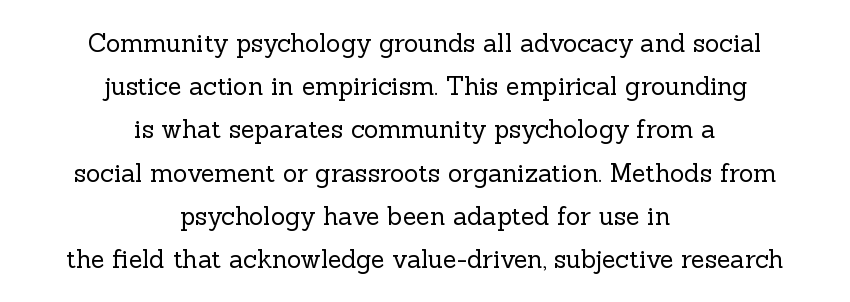
Teacher's note: observe the equal gaps on both sides — that is centered alignment. Stem width sits at or under what a default text font uses. There is no visible air inserted between adjacent glyphs. Unlike italic type, these characters show no tilt at all.
